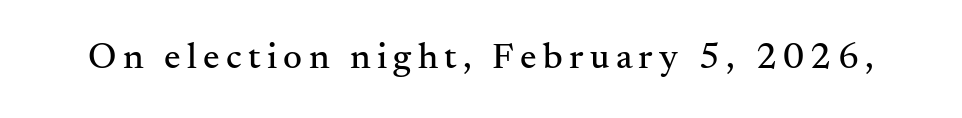
{"serif": "yes", "italic": "no", "width": "normal", "stroke_contrast": "medium", "x_height": "small", "monospaced": "no", "underline": "no", "glyph_px": 37}
